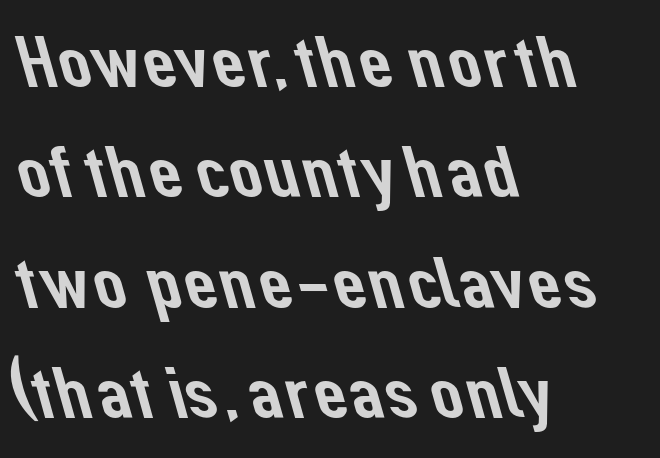
{"serif": "no", "width": "normal", "stroke_contrast": "low", "x_height": "medium", "monospaced": "no", "underline": "no", "align": "left", "line_spacing": "normal", "line_spacing_ratio": 1.49, "letter_spacing": "normal", "letter_spacing_em": 0.0, "glyph_px": 74}
